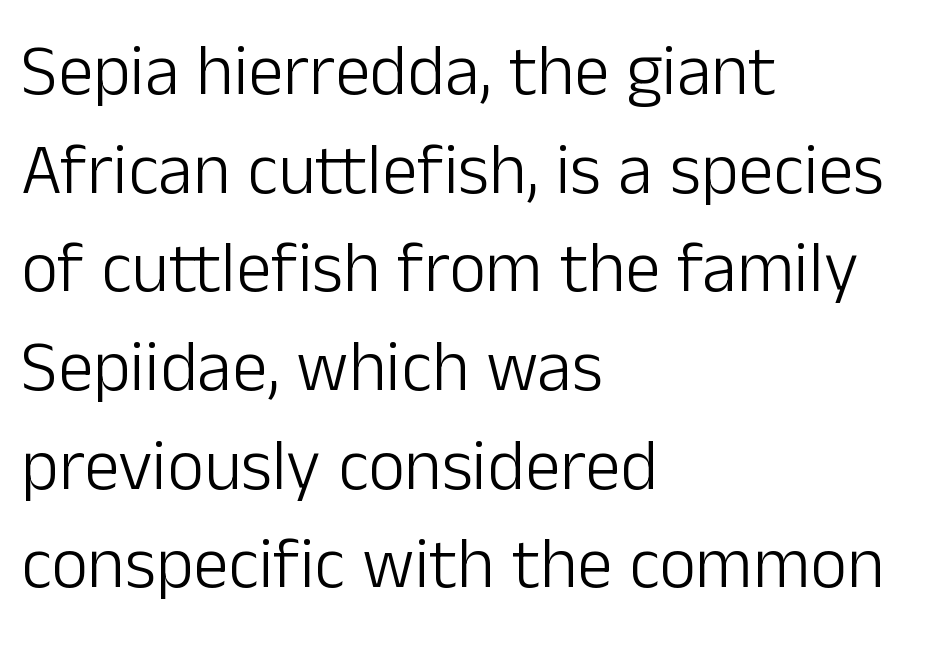
No italicization has been applied; the sample stays upright. Interline gaps are of average width in this sample. These lines are composed in type without serifs. The area under the type is left untouched. Is the letter spacing exaggerated? No — it looks like the ordinary default. Horizontally, the lines are justified to the leading edge only.
